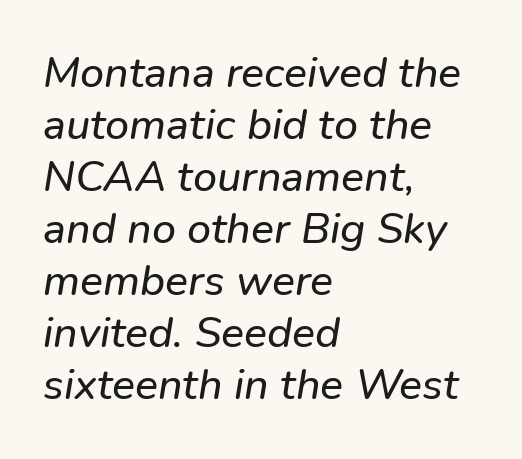
The image shows 43 px text type, italic (leaning right); set left-aligned, line spacing 1.21x, normal letter spacing, not underlined; low stroke contrast and a medium x-height.
